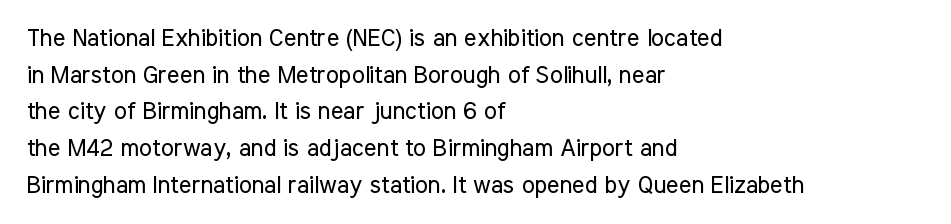
The image shows 24 px text type, upright; set left-aligned, normal line spacing (1.53x), normal letter spacing, not underlined.
